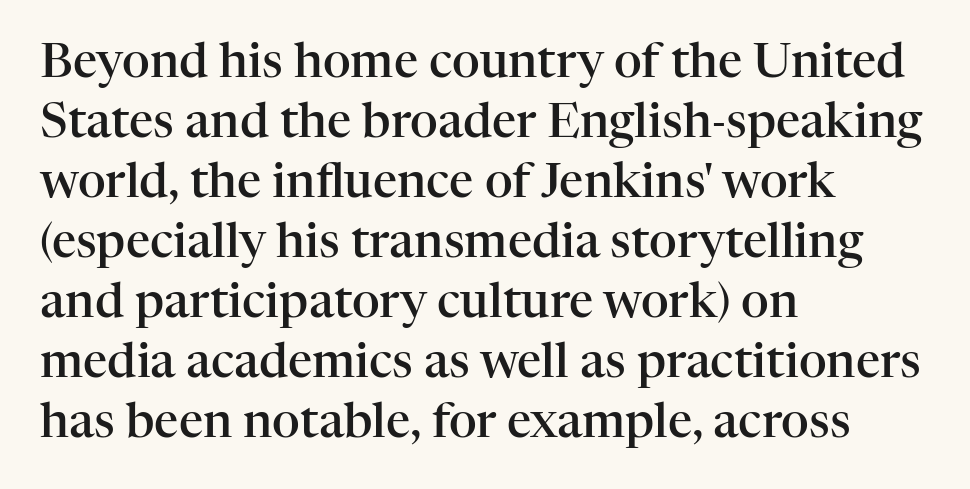
The image shows 48 px semibold serif type, upright; set left-aligned, normal line spacing (1.25x), normal letter spacing, not underlined; high stroke contrast and a medium x-height.
